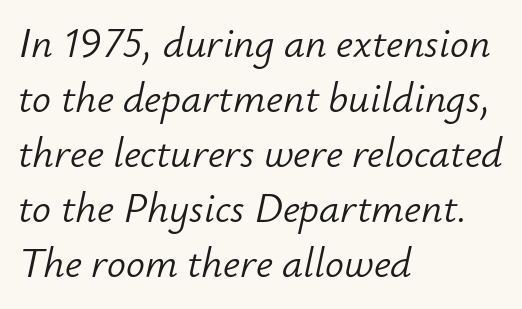
{"italic": "yes", "lean": "right", "slant_degrees": 12, "bold": "no", "weight": "light", "width": "normal", "stroke_contrast": "low", "x_height": "small", "monospaced": "no", "underline": "no", "align": "left", "line_spacing": "normal", "line_spacing_ratio": 1.31, "letter_spacing": "normal", "letter_spacing_em": 0.0, "glyph_px": 42}
